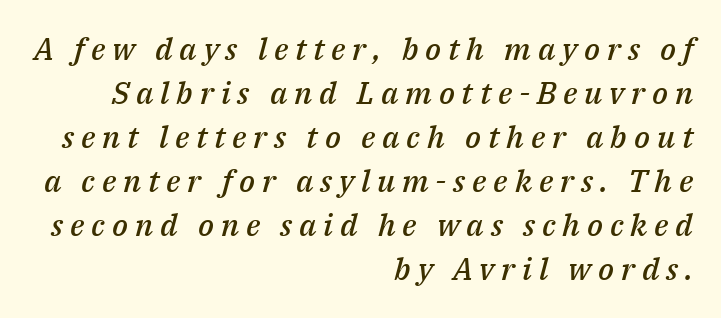
Q: Is the text bold? A: Semi-bold.
Q: Is the text italic (slanted)? A: Yes, it leans right by about 14 degrees.
Q: Is the text underlined? A: No.
Q: How is the paragraph aligned? A: Right-aligned.
Q: Is the spacing between letters normal or unusually wide? A: Unusually wide.
Q: Is the spacing between lines tight, normal or loose? A: Normal.
Q: Width (condensed, normal, or wide)? A: Normal.
Q: Stroke contrast? A: Medium.
Q: x-height? A: Medium.
Q: Monospaced? A: No.
